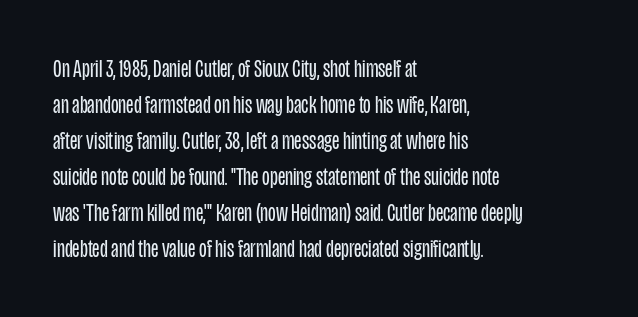
Q: Is the text bold? A: No.
Q: Is the text italic (slanted)? A: No, it is upright.
Q: Is the text underlined? A: No.
Q: How is the paragraph aligned? A: Left-aligned.
Q: Is the spacing between letters normal or unusually wide? A: Normal.
Q: Is the spacing between lines tight, normal or loose? A: Normal.
